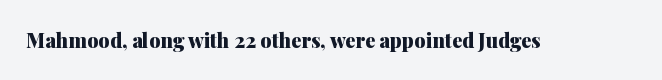
The rendering keeps characters at their native spacing. Underlining? Definitely not there. Nope, not italic — everything's standing straight. Set as a true bold cut, around the 700 mark.
